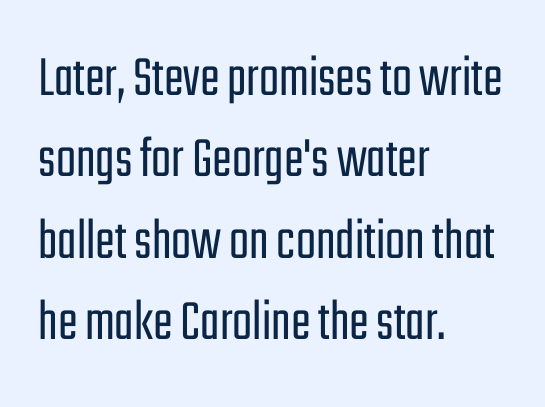
In CSS terms this would be text-align: left. Counters stay open thanks to moderate or lighter strokes. Honestly, there is no underline to notice here at all. Each letter's strokes conclude bluntly, with no projecting serifs. Is there any slant? The stems are plumb. Nobody touched the tracking dial on this one.
